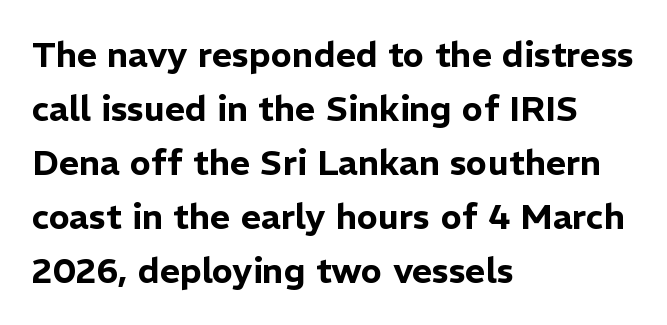
{"serif": "no", "italic": "no", "width": "normal", "stroke_contrast": "low", "x_height": "medium", "monospaced": "no", "underline": "no", "align": "left", "line_spacing": "normal", "line_spacing_ratio": 1.54, "letter_spacing": "normal", "letter_spacing_em": 0.0, "glyph_px": 35}
